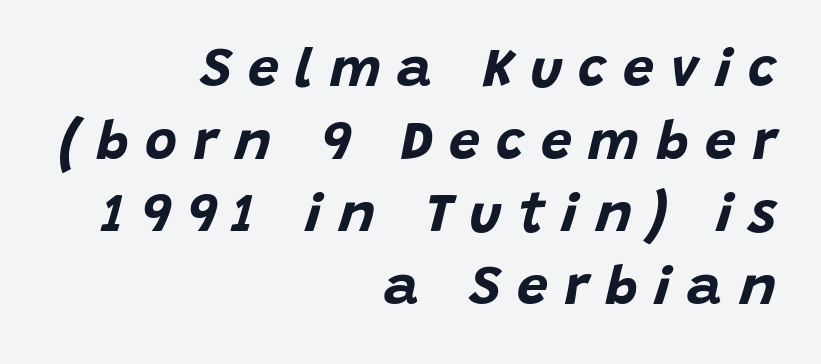
The letterforms stand isolated, each surrounded by extra space. In terms of leading, this rendering sits right in the middle. The specimen omits any rule beneath the text block's lines. When letters slant like this, we call the style italic. These lines stack with their right ends in a neat column.
